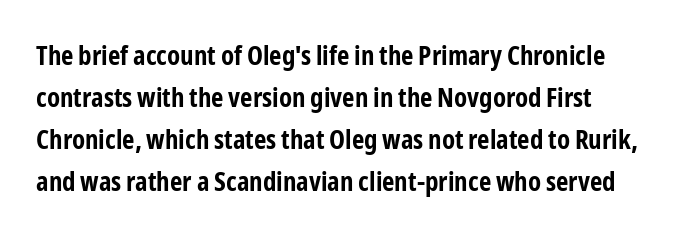
Q: Is the text bold? A: Yes.
Q: Is the text italic (slanted)? A: No, it is upright.
Q: Is the text underlined? A: No.
Q: Is the spacing between letters normal or unusually wide? A: Normal.
Q: Is the spacing between lines tight, normal or loose? A: Normal.
